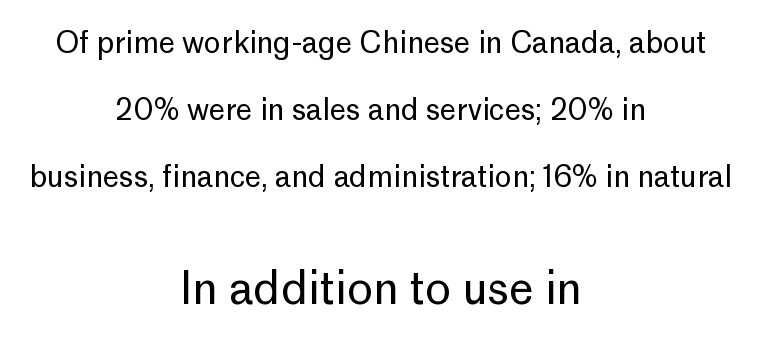
The tracking reads as untouched default to a designer's eye. This reads as an unemphasized weight, regular at the heaviest. The strip under each line holds only bare page. Italic: no, the glyphs are upright roman. Where is the straight margin? There isn't one; the lines are centered. These lines are rendered in a variable-pitch font.
